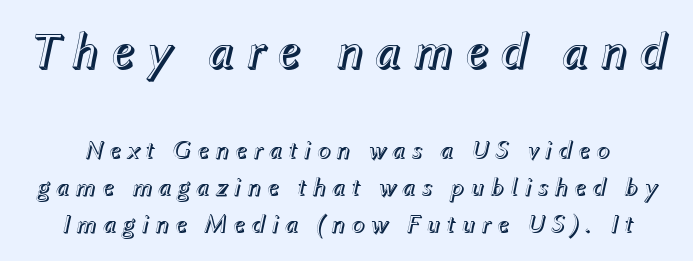
Clear beneath every line of the passage. Is this a fixed-width face? No — the glyphs have proportional, varying widths. Slant detected: the letters are inclined. The gaps between neighbouring characters are conspicuously large. Reading down the column, the eye jumps a familiar distance to each next line.
